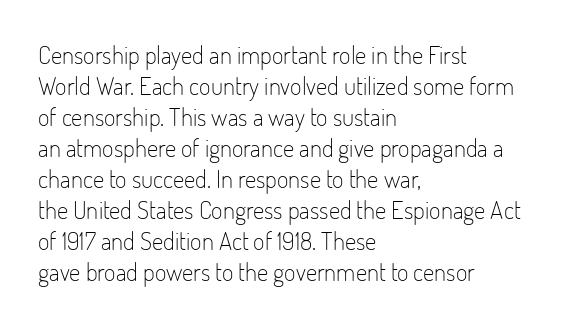
Q: Is the text bold? A: No.
Q: Is the text italic (slanted)? A: No, it is upright.
Q: Is the text underlined? A: No.
Q: How is the paragraph aligned? A: Left-aligned.
Q: Is the spacing between letters normal or unusually wide? A: Normal.
